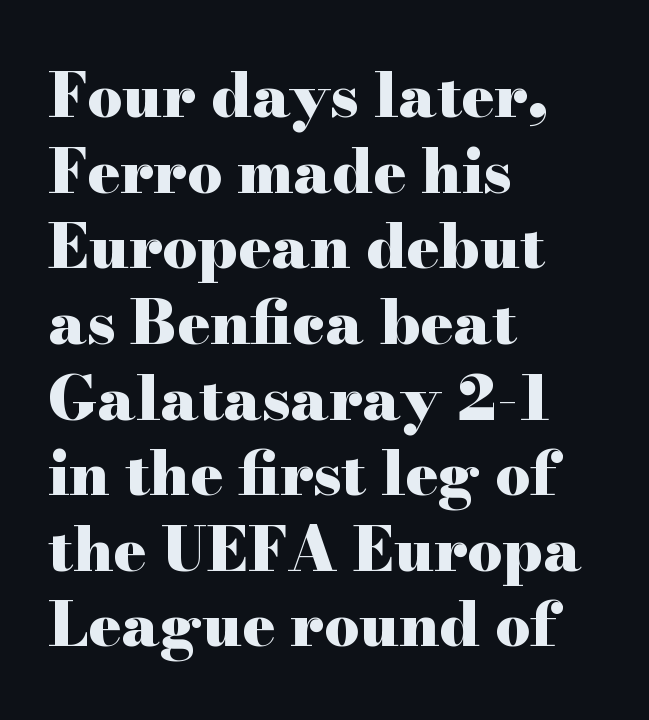
Unlike italic type, these characters show no tilt at all. Teacher's note: observe the even left margin — that is flush-left alignment. This rendering leaves character spacing at its baseline value. Each letter keeps its own natural width here, so spacing adapts to shape. This rendering employs a face with finishing strokes, i.e., a serif.
